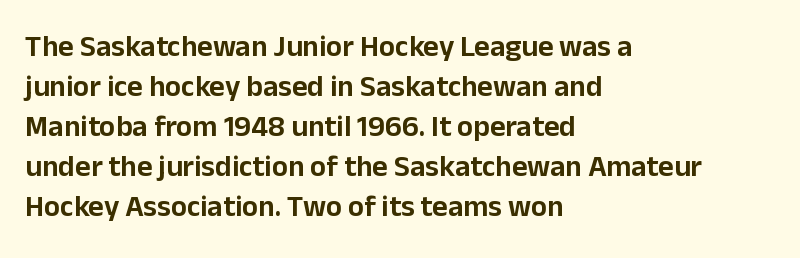
{"serif": "no", "italic": "no", "width": "normal", "stroke_contrast": "low", "x_height": "medium", "monospaced": "no", "underline": "no", "align": "left", "line_spacing": "normal", "line_spacing_ratio": 1.33, "letter_spacing": "normal", "letter_spacing_em": 0.0, "glyph_px": 30}
